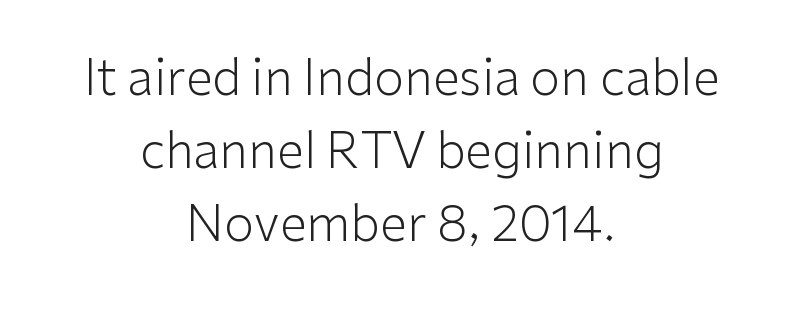
Think of a printed novel: that variable character pitch is what you see here. You can tell from the bare stems that sans-serif type was used. Leftover space on each line is divided equally before and after the words. Here the glyphs are tracked normally, forming tight word shapes. Rendered with straight, roman letterforms. Vertically, the passage feels balanced, rows spaced as you'd expect.
